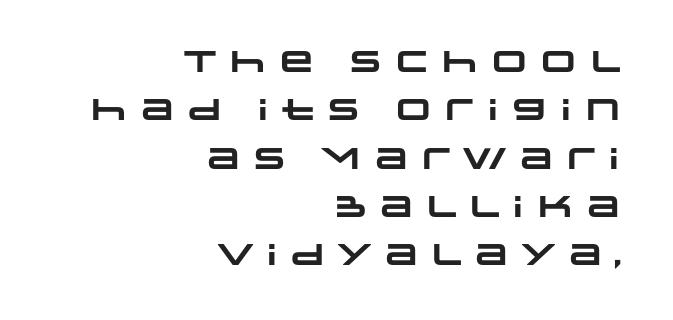
The image shows 30 px heavy, wide sans-serif type; set right-aligned, normal line spacing (1.61x), not underlined; low stroke contrast and a large x-height.
